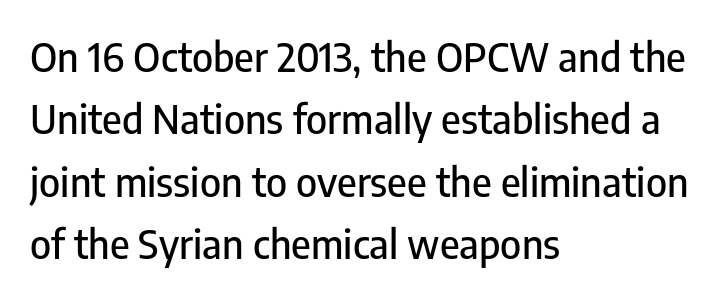
The image shows 40 px condensed sans-serif type, upright; set left-aligned, normal line spacing (1.56x), normal letter spacing, not underlined; low stroke contrast and a medium x-height.
